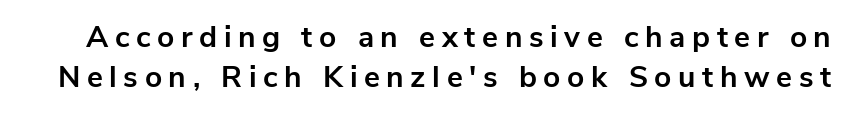
{"serif": "no", "italic": "no", "bold": "yes", "weight": "bold", "width": "normal", "stroke_contrast": "low", "x_height": "medium", "monospaced": "no", "underline": "no", "line_spacing": "normal", "line_spacing_ratio": 1.35, "letter_spacing": "wide", "letter_spacing_em": 0.22, "glyph_px": 30}
